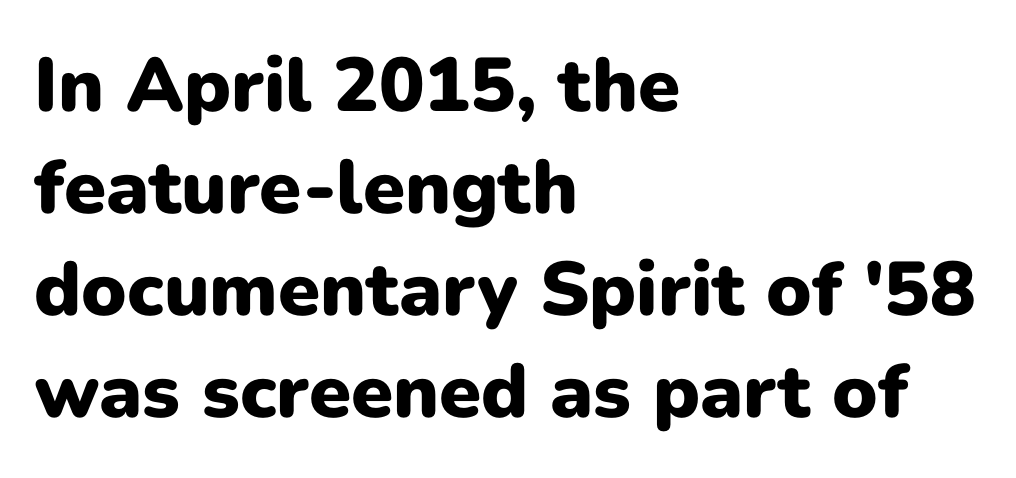
Q: Is the text bold? A: Yes.
Q: Is the text italic (slanted)? A: No, it is upright.
Q: Is the typeface a serif or a sans-serif typeface? A: Sans-serif.
Q: Is the text underlined? A: No.
Q: How is the paragraph aligned? A: Left-aligned.
Q: Is the spacing between letters normal or unusually wide? A: Normal.
Q: Is the spacing between lines tight, normal or loose? A: Normal.
Q: Width (condensed, normal, or wide)? A: Normal.
Q: Stroke contrast? A: Low.
Q: x-height? A: Medium.
Q: Monospaced? A: No.
